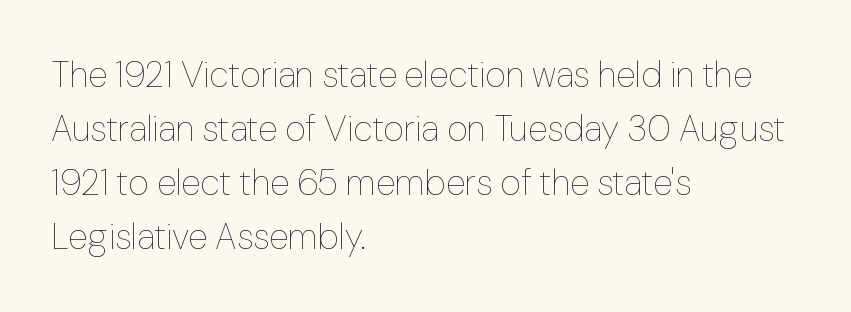
The image shows 36 px thin type, upright; set left-aligned, normal line spacing (1.5x), normal letter spacing, not underlined; low stroke contrast and a medium x-height.
